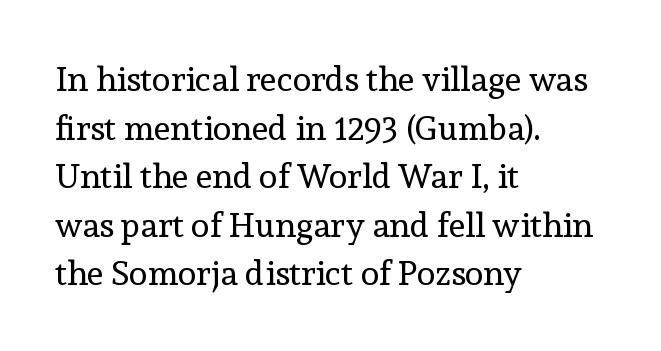
Q: Is the text bold? A: No.
Q: Is the text italic (slanted)? A: No, it is upright.
Q: Is the typeface a serif or a sans-serif typeface? A: Serif.
Q: Is the text underlined? A: No.
Q: How is the paragraph aligned? A: Left-aligned.
Q: Is the spacing between letters normal or unusually wide? A: Normal.
Q: Is the spacing between lines tight, normal or loose? A: Normal.
Q: Width (condensed, normal, or wide)? A: Normal.
Q: x-height? A: Medium.
Q: Monospaced? A: No.
